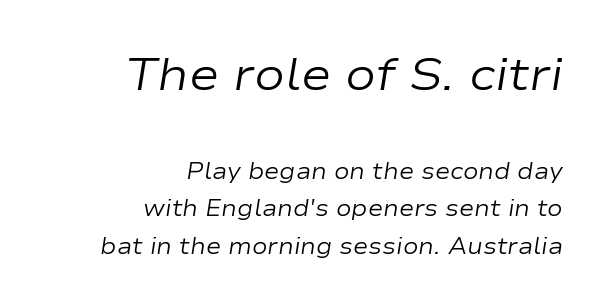
Q: Is the text bold? A: No.
Q: Is the text italic (slanted)? A: Yes, it leans right by about 9 degrees.
Q: Is the text underlined? A: No.
Q: How is the paragraph aligned? A: Right-aligned.
Q: Is the spacing between letters normal or unusually wide? A: Normal.
Q: Is the spacing between lines tight, normal or loose? A: Normal.
Q: Which block of text is set in a larger size, the first (top) or the second (bottom)? A: The first (top) one.
Q: Width (condensed, normal, or wide)? A: Wide.
Q: Stroke contrast? A: Low.
Q: x-height? A: Medium.
Q: Monospaced? A: No.
